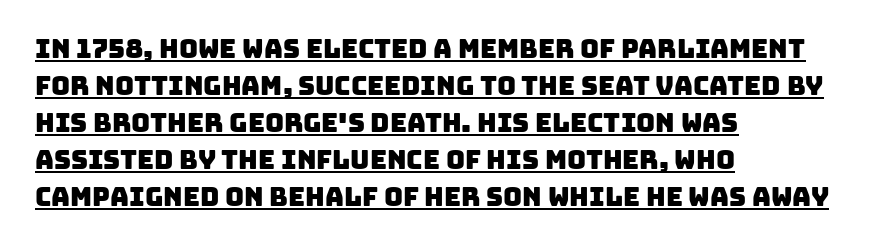
The image shows 26 px text type; set left-aligned, normal line spacing (1.42x), normal letter spacing, underlined.
